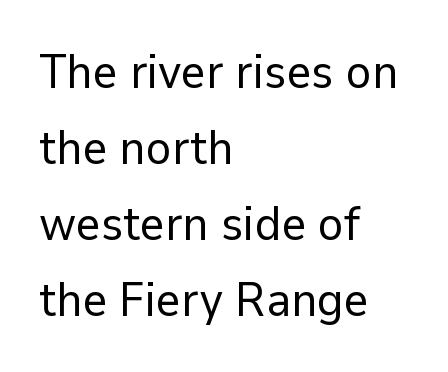
{"serif": "no", "italic": "no", "bold": "no", "weight": "regular", "width": "normal", "stroke_contrast": "low", "x_height": "medium", "monospaced": "no", "underline": "no", "align": "left", "line_spacing": "normal", "line_spacing_ratio": 1.58, "letter_spacing": "normal", "letter_spacing_em": 0.0, "glyph_px": 48}
